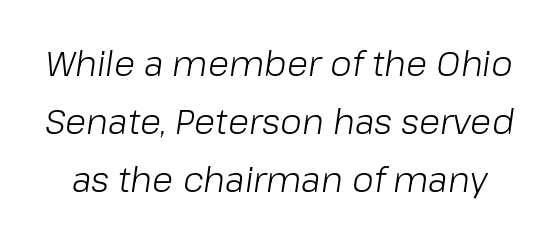
Q: Is the text bold? A: No.
Q: Is the text italic (slanted)? A: Yes, it leans right by about 8 degrees.
Q: Is the text underlined? A: No.
Q: Is the spacing between letters normal or unusually wide? A: Normal.
Q: Is the spacing between lines tight, normal or loose? A: Normal.
Q: Width (condensed, normal, or wide)? A: Normal.
Q: Stroke contrast? A: Low.
Q: x-height? A: Medium.
Q: Monospaced? A: No.
